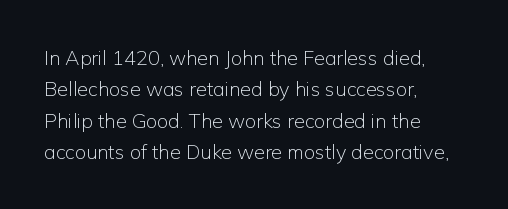
The image shows 20 px text type, upright; set left-aligned, normal line spacing (1.57x), normal letter spacing, not underlined.
